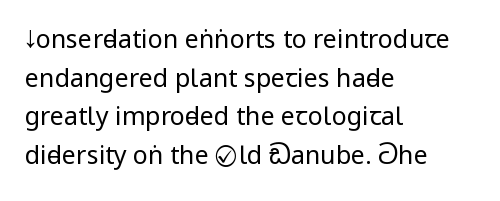
Notice how descenders clear the ascenders below comfortably — that's standard leading. Posture: vertical. Letter spacing: default. This rendering uses left alignment, leaving the right contour irregular.
